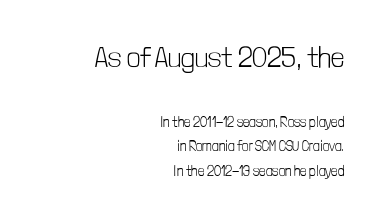
Q: Is the text bold? A: No.
Q: Is the text italic (slanted)? A: No, it is upright.
Q: Is the typeface a serif or a sans-serif typeface? A: Sans-serif.
Q: Is the text underlined? A: No.
Q: How is the paragraph aligned? A: Right-aligned.
Q: Is the spacing between letters normal or unusually wide? A: Normal.
Q: Which block of text is set in a larger size, the first (top) or the second (bottom)? A: The first (top) one.
Q: Width (condensed, normal, or wide)? A: Condensed.
Q: Stroke contrast? A: Low.
Q: x-height? A: Medium.
Q: Monospaced? A: No.
